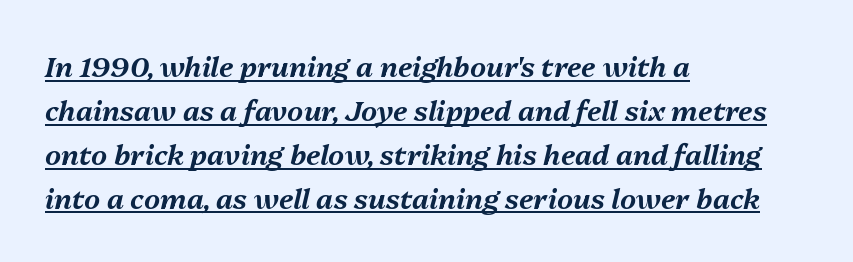
Spacing between characters is what you'd get straight out of the box. You can see a thin bar hugging the bottom of the glyphs. Looks like regular typesetting: each glyph gets only the width it needs. Rendered with sloped, italic letterforms. Regarding leading, the lines here are spaced in the standard way.
